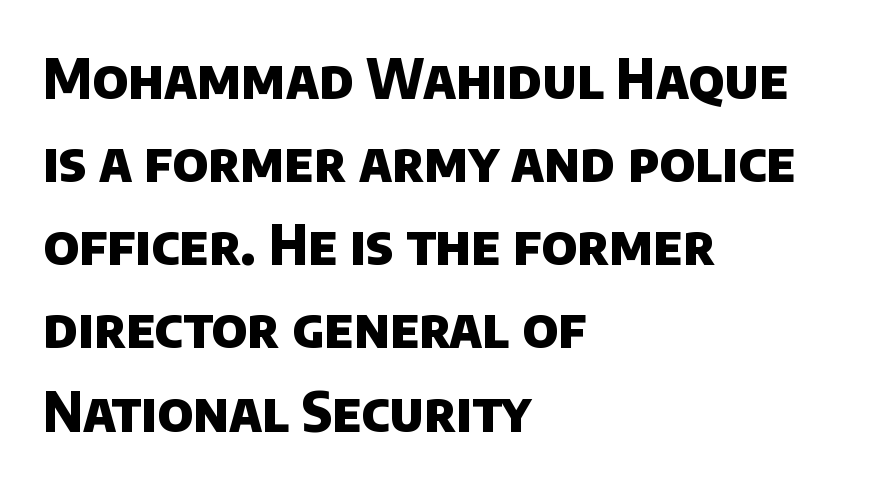
Q: Is the text bold? A: Yes.
Q: Is the typeface a serif or a sans-serif typeface? A: Sans-serif.
Q: Is the text underlined? A: No.
Q: How is the paragraph aligned? A: Left-aligned.
Q: Is the spacing between letters normal or unusually wide? A: Normal.
Q: Is the spacing between lines tight, normal or loose? A: Normal.
Q: Width (condensed, normal, or wide)? A: Normal.
Q: Stroke contrast? A: Low.
Q: x-height? A: Large.
Q: Monospaced? A: No.
